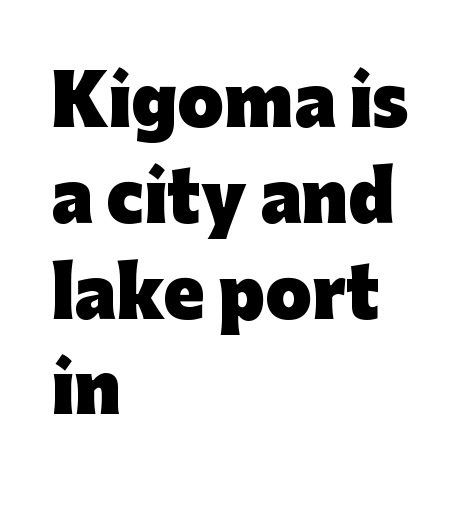
Q: Is the text bold? A: Yes.
Q: Is the text italic (slanted)? A: No, it is upright.
Q: Is the typeface a serif or a sans-serif typeface? A: Sans-serif.
Q: Is the text underlined? A: No.
Q: How is the paragraph aligned? A: Left-aligned.
Q: Is the spacing between letters normal or unusually wide? A: Normal.
Q: Is the spacing between lines tight, normal or loose? A: Normal.
Q: Width (condensed, normal, or wide)? A: Normal.
Q: Stroke contrast? A: Low.
Q: x-height? A: Medium.
Q: Monospaced? A: No.
